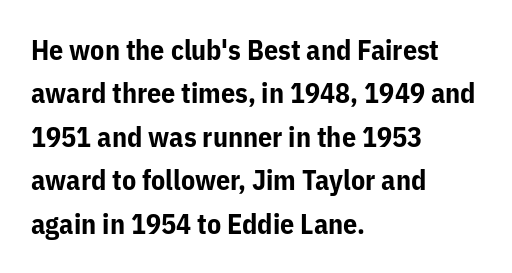
Q: Is the text bold? A: Yes.
Q: Is the text italic (slanted)? A: No, it is upright.
Q: Is the typeface a serif or a sans-serif typeface? A: Sans-serif.
Q: Is the text underlined? A: No.
Q: How is the paragraph aligned? A: Left-aligned.
Q: Is the spacing between letters normal or unusually wide? A: Normal.
Q: Is the spacing between lines tight, normal or loose? A: Normal.
Q: Width (condensed, normal, or wide)? A: Normal.
Q: Stroke contrast? A: Low.
Q: x-height? A: Medium.
Q: Monospaced? A: No.
